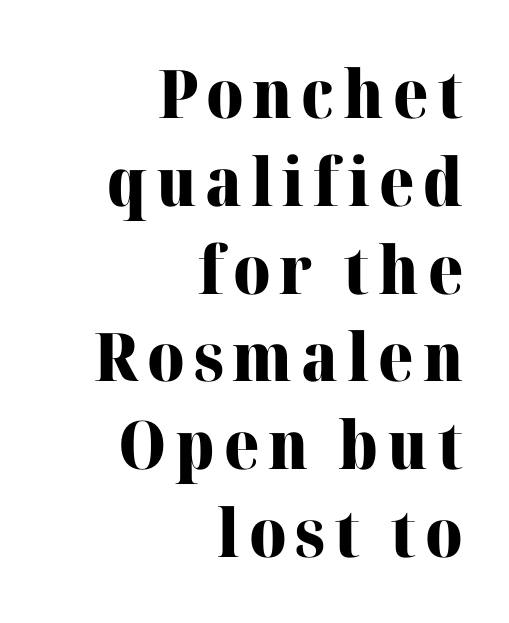
Q: Is the text bold? A: Yes.
Q: Is the text italic (slanted)? A: No, it is upright.
Q: Is the typeface a serif or a sans-serif typeface? A: Serif.
Q: Is the text underlined? A: No.
Q: How is the paragraph aligned? A: Right-aligned.
Q: Is the spacing between lines tight, normal or loose? A: Normal.
Q: Width (condensed, normal, or wide)? A: Normal.
Q: Stroke contrast? A: High.
Q: x-height? A: Medium.
Q: Monospaced? A: No.
